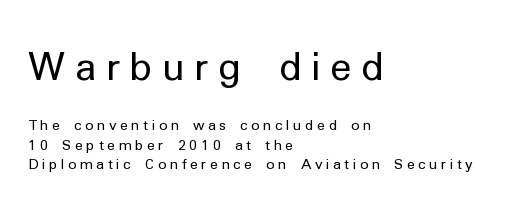
No feet cap the strokes, marking this as sans-serif type. Display-style spreading of the glyphs; the letterfit is very open. Italic: no, the glyphs are upright roman. Looks like regular typesetting: each glyph gets only the width it needs. Line spacing here is normal.
